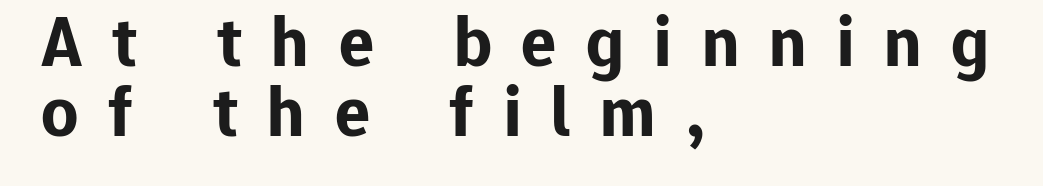
Here the designer chose a conventional face with non-uniform glyph widths. Line spacing here is tight. Ordinary non-slanted type is in use. Is the block centered? No — it sits flush against the left margin. Heavy, bold letterforms.
